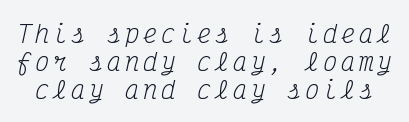
Q: Is the text bold? A: No.
Q: Is the text italic (slanted)? A: Yes, it leans right by about 12 degrees.
Q: Is the text underlined? A: No.
